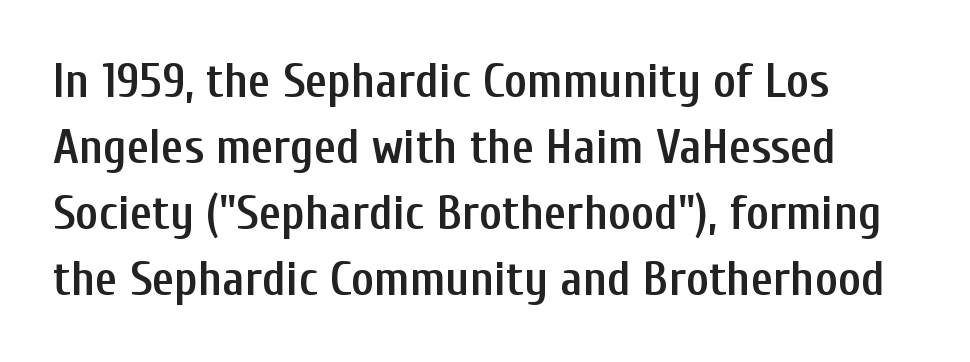
Q: Is the text bold? A: Semi-bold.
Q: Is the text italic (slanted)? A: No, it is upright.
Q: Is the typeface a serif or a sans-serif typeface? A: Sans-serif.
Q: Is the text underlined? A: No.
Q: How is the paragraph aligned? A: Left-aligned.
Q: Is the spacing between letters normal or unusually wide? A: Normal.
Q: Is the spacing between lines tight, normal or loose? A: Normal.
Q: Width (condensed, normal, or wide)? A: Condensed.
Q: Stroke contrast? A: Low.
Q: x-height? A: Medium.
Q: Monospaced? A: No.
